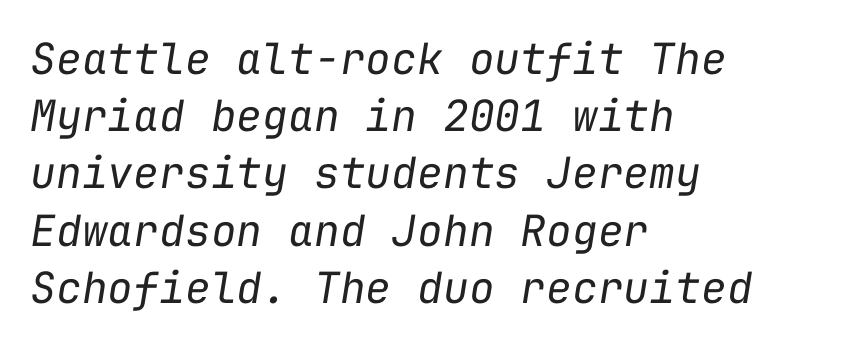
Lines of text with bare space underneath. The rows are spaced the way most documents space them. Characters follow at the spacing the type designer built in. These lines stack with their left ends in a neat column. Think standard paragraph weight, or any step lighter than that.
